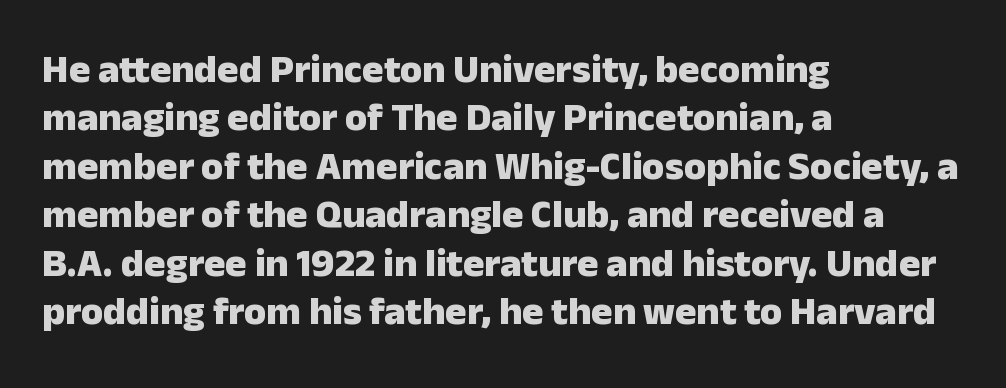
The image shows 40 px heavy sans-serif type, upright; set left-aligned, line spacing 1.21x, normal letter spacing, not underlined; low stroke contrast and a medium x-height.
